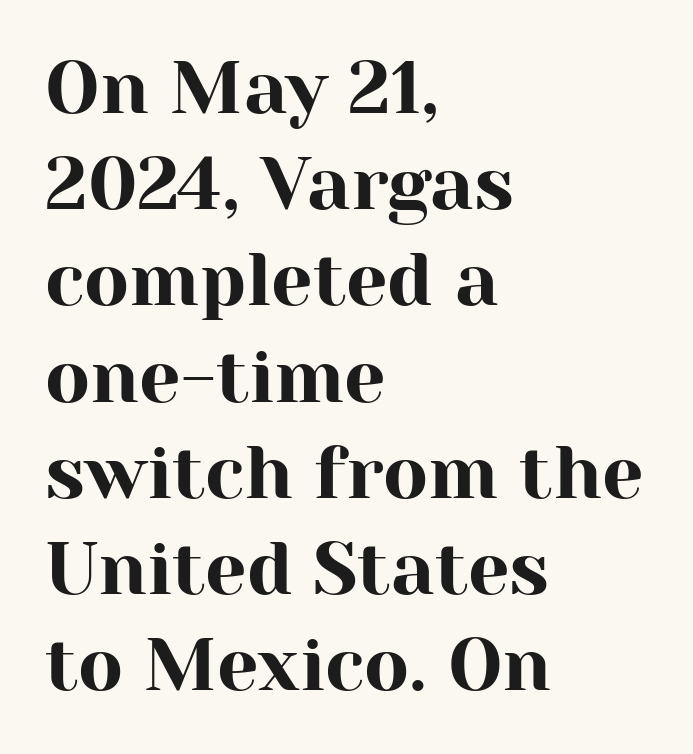
{"serif": "yes", "italic": "no", "width": "normal", "stroke_contrast": "high", "x_height": "medium", "monospaced": "no", "underline": "no", "align": "left", "line_spacing": "normal", "line_spacing_ratio": 1.3, "letter_spacing": "normal", "letter_spacing_em": 0.0, "glyph_px": 74}
